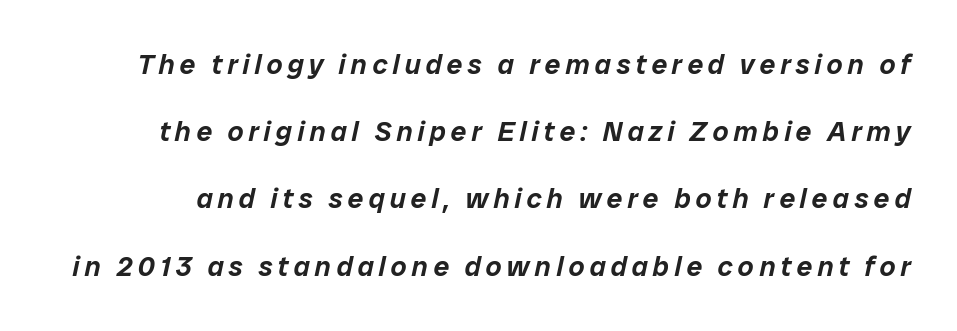
Q: Is the text italic (slanted)? A: Yes, it leans right by about 12 degrees.
Q: Is the text underlined? A: No.
Q: Is the spacing between lines tight, normal or loose? A: Loose.
Q: Width (condensed, normal, or wide)? A: Normal.
Q: Stroke contrast? A: Low.
Q: x-height? A: Medium.
Q: Monospaced? A: No.
